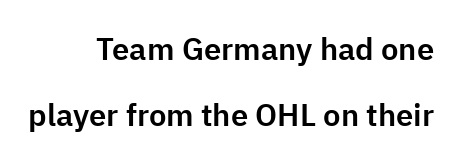
Q: Is the text italic (slanted)? A: No, it is upright.
Q: Is the typeface a serif or a sans-serif typeface? A: Sans-serif.
Q: Is the text underlined? A: No.
Q: How is the paragraph aligned? A: Right-aligned.
Q: Is the spacing between letters normal or unusually wide? A: Normal.
Q: Is the spacing between lines tight, normal or loose? A: Loose.
Q: Width (condensed, normal, or wide)? A: Normal.
Q: Stroke contrast? A: Low.
Q: x-height? A: Medium.
Q: Monospaced? A: No.
